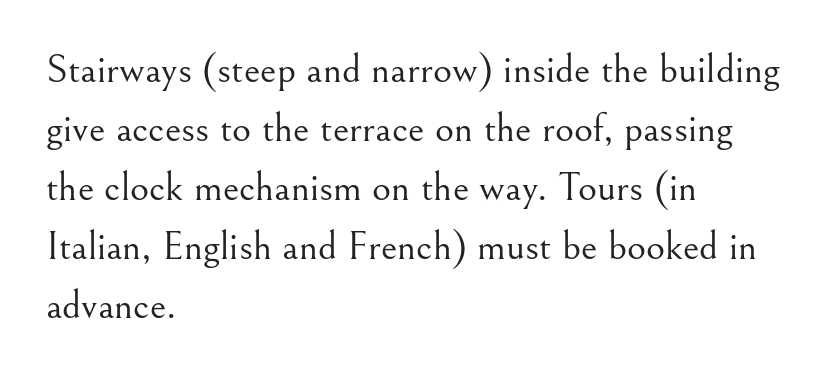
Does the leading feel generous? No, just average. No letter is thick-stroked: the sample isn't bold. Where is the straight margin? On the left. Words float on clear page, feet unadorned.
